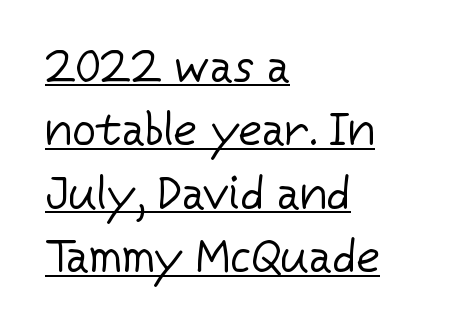
Underlining? Definitely there. In terms of leading, this rendering sits right in the middle. To sum up the face: it is a sans, with no serifs. Character widths vary here, with narrow letters taking less room than wide ones.
